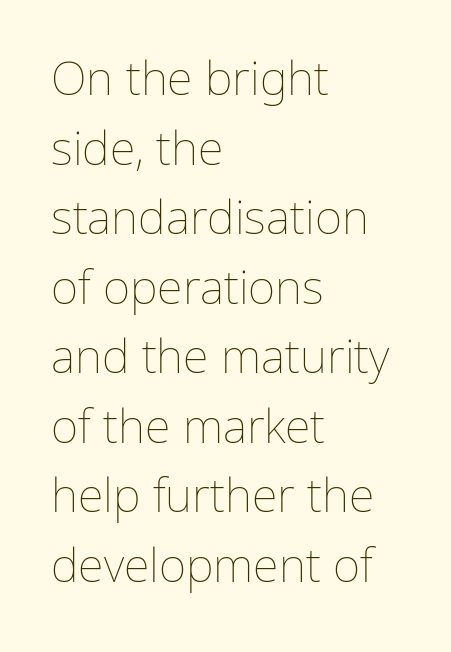
Q: Is the text bold? A: No.
Q: Is the text italic (slanted)? A: No, it is upright.
Q: Is the text underlined? A: No.
Q: How is the paragraph aligned? A: Left-aligned.
Q: Is the spacing between letters normal or unusually wide? A: Normal.
Q: Is the spacing between lines tight, normal or loose? A: Normal.
Q: Width (condensed, normal, or wide)? A: Normal.
Q: Stroke contrast? A: Low.
Q: x-height? A: Medium.
Q: Monospaced? A: No.
